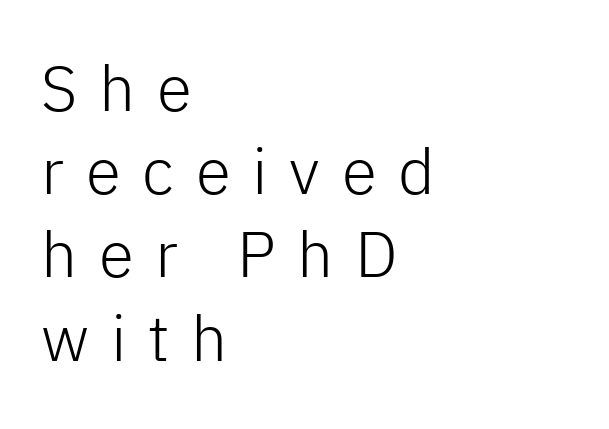
Q: Is the text bold? A: No.
Q: Is the text italic (slanted)? A: No, it is upright.
Q: Is the typeface a serif or a sans-serif typeface? A: Sans-serif.
Q: Is the text underlined? A: No.
Q: How is the paragraph aligned? A: Left-aligned.
Q: Is the spacing between letters normal or unusually wide? A: Unusually wide.
Q: Is the spacing between lines tight, normal or loose? A: Normal.
Q: Width (condensed, normal, or wide)? A: Normal.
Q: Stroke contrast? A: Low.
Q: x-height? A: Medium.
Q: Monospaced? A: No.
